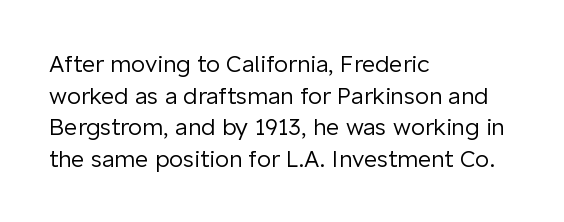
The image shows 23 px text type, upright; set left-aligned, normal line spacing (1.37x), normal letter spacing, not underlined.
